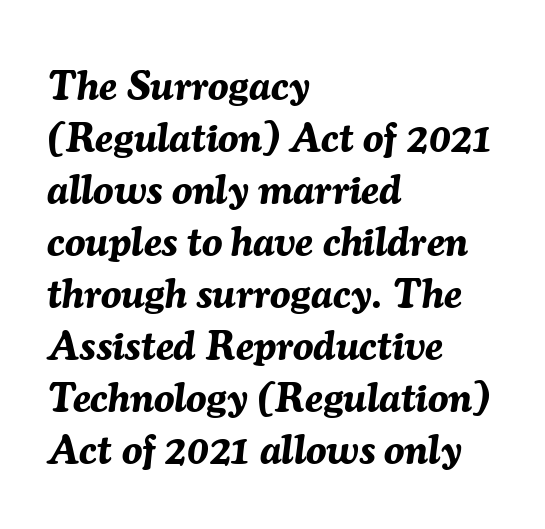
Thick stems and heavy bowls — unmistakably bold. Any mark beneath the type? The region is blank. Think of a printed novel: that variable character pitch is what you see here. Tall strokes in this sample are angled rather than plumb. Each word holds together tightly as a unit, with standard inter-letter gaps. The rendering anchors every line to the left-hand side.
